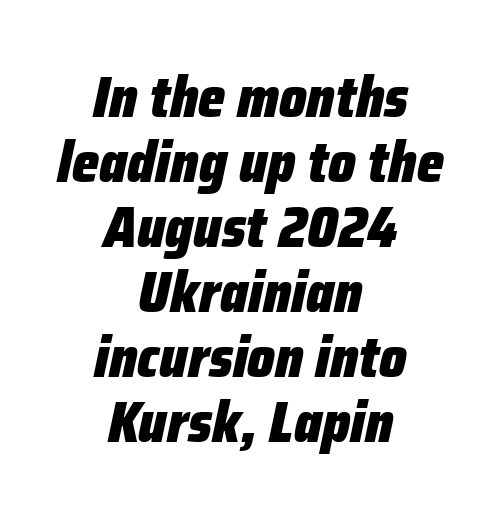
Spacing between characters is what you'd get straight out of the box. These lines are rendered in a variable-pitch font. You could barely slide anything between these rows. The strokes are fattened all the way to bold.
